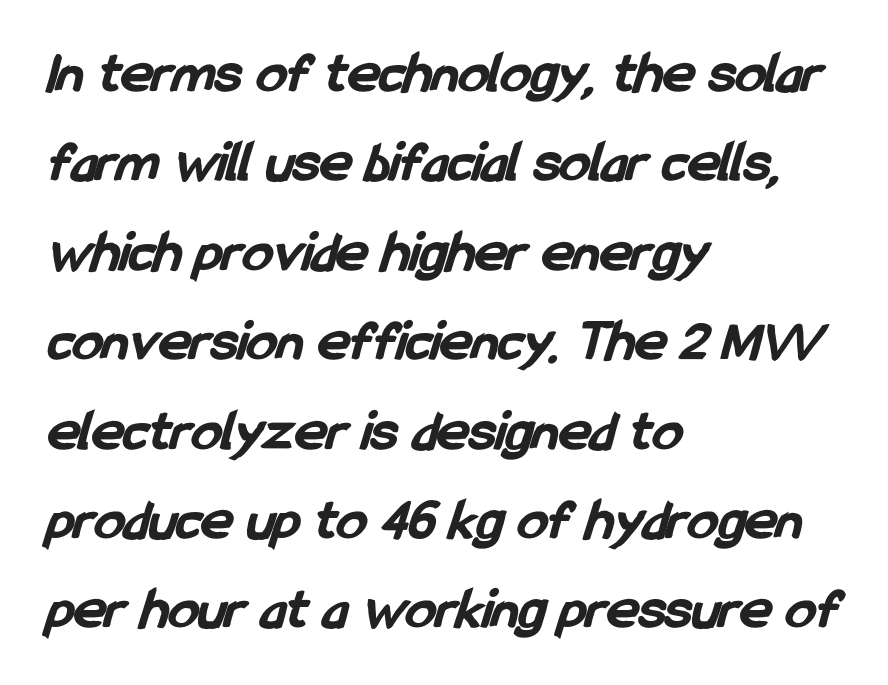
Regular leading. Look at the tracking — it's just the regular setting, nothing added. The face used here has the dense, thick strokes of a bold. Think of a printed novel: that variable character pitch is what you see here.
